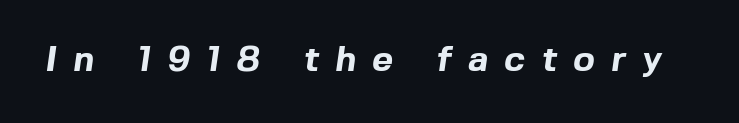
{"serif": "no", "bold": "yes", "weight": "bold", "width": "normal", "x_height": "medium", "monospaced": "no", "underline": "no", "letter_spacing": "wide", "letter_spacing_em": 0.45, "glyph_px": 36}
